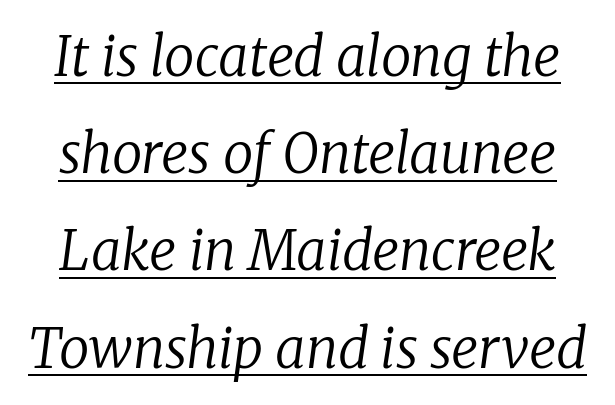
Nothing unusual about the tracking: characters are spaced as the font intends. These lines are rendered in a variable-pitch font. What decoration does the sample have? An underline. An italicized treatment has been applied to the whole sample.
